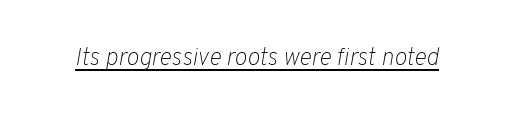
The image shows 24 px text type, italic (leaning right); set normal letter spacing, underlined.
